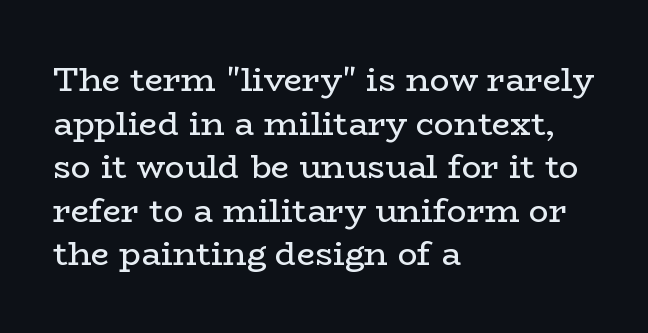
{"serif": "yes", "italic": "no", "bold": "no", "weight": "regular", "width": "wide", "stroke_contrast": "low", "x_height": "medium", "monospaced": "no", "underline": "no", "align": "left", "line_spacing": "normal", "line_spacing_ratio": 1.32, "letter_spacing": "normal", "letter_spacing_em": 0.0, "glyph_px": 33}
